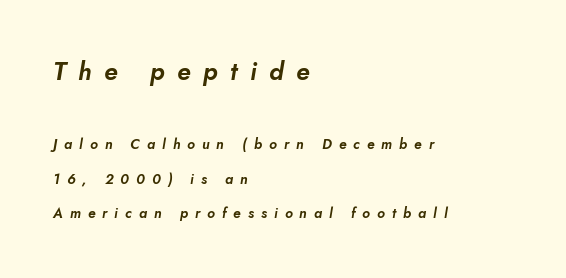
{"italic": "yes", "lean": "right", "slant_degrees": 10, "underline": "no", "align": "left", "line_spacing": "loose", "line_spacing_ratio": 2.46, "letter_spacing": "wide", "letter_spacing_em": 0.5, "larger_block": "first", "size_ratio": 1.79, "glyph_px": 25}
